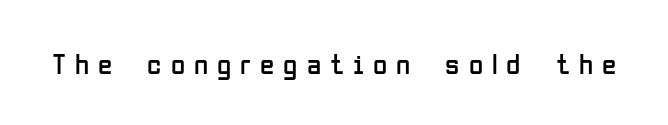
The weight tops out at a normal text grade. Check under the words: just untouched page. Nope, no serifs anywhere on these letters. This sample uses expanded letter spacing, leaving extra air between glyphs.
